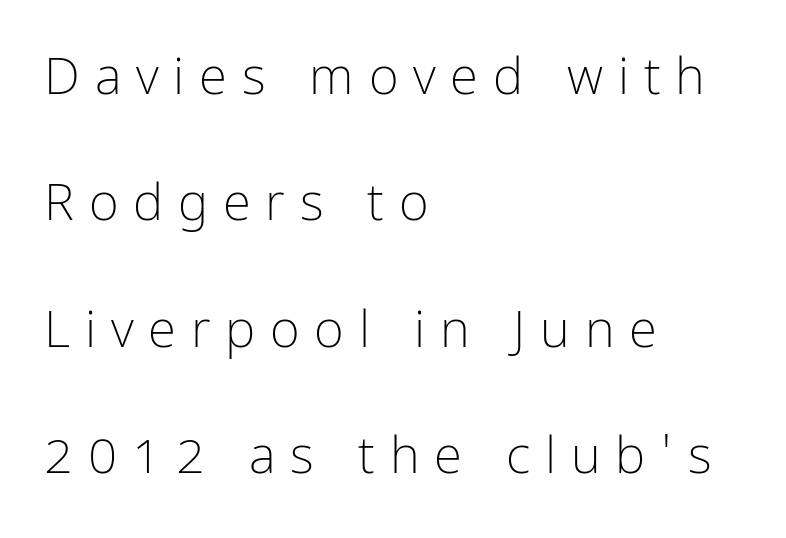
The image shows 51 px light, condensed sans-serif type, upright; set left-aligned, loose line spacing (2.48x), unusually wide letter spacing (+0.29 em), not underlined; low stroke contrast and a medium x-height.
